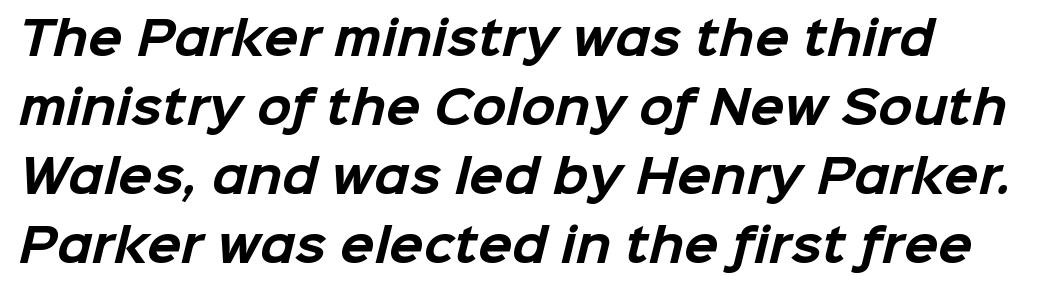
Q: Is the text bold? A: Yes.
Q: Is the typeface a serif or a sans-serif typeface? A: Sans-serif.
Q: Is the text underlined? A: No.
Q: Is the spacing between letters normal or unusually wide? A: Normal.
Q: Is the spacing between lines tight, normal or loose? A: Normal.
Q: Width (condensed, normal, or wide)? A: Normal.
Q: Stroke contrast? A: Low.
Q: x-height? A: Medium.
Q: Monospaced? A: No.
